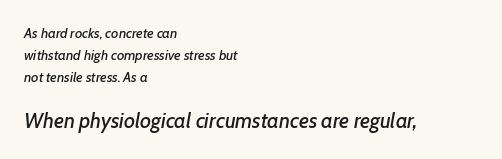
{"italic": "yes", "lean": "right", "slant_degrees": 7, "underline": "no", "align": "left", "line_spacing": "normal", "line_spacing_ratio": 1.58, "letter_spacing": "normal", "letter_spacing_em": 0.0, "larger_block": "second", "size_ratio": 1.5, "glyph_px": 21}
